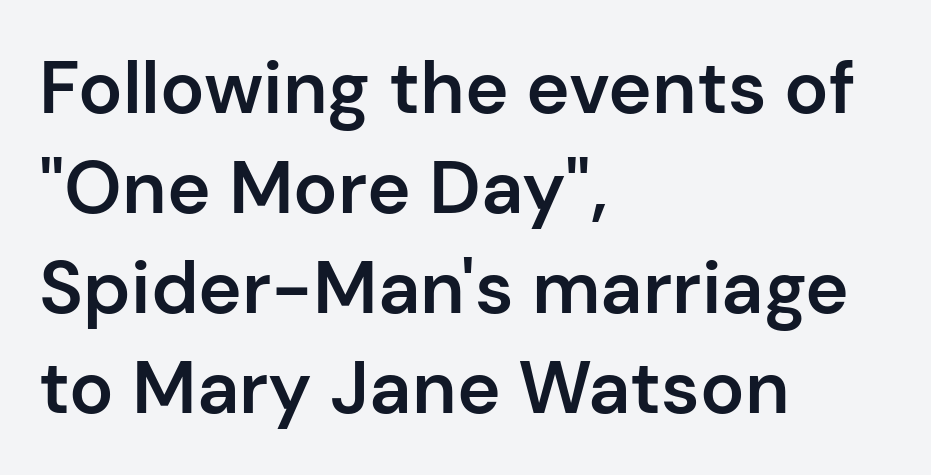
The image shows 74 px semibold sans-serif type, upright; set left-aligned, normal line spacing (1.35x), normal letter spacing, not underlined; low stroke contrast and a medium x-height.
